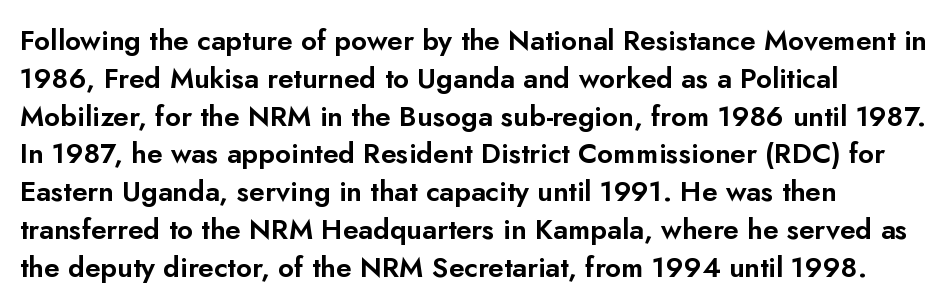
{"serif": "no", "italic": "no", "width": "normal", "stroke_contrast": "low", "x_height": "small", "monospaced": "no", "underline": "no", "align": "left", "line_spacing": "normal", "line_spacing_ratio": 1.35, "letter_spacing": "normal", "letter_spacing_em": 0.0, "glyph_px": 28}
